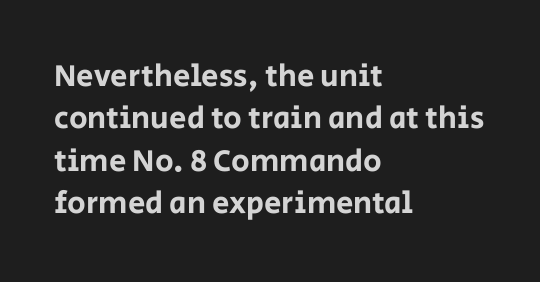
{"serif": "no", "italic": "no", "width": "normal", "stroke_contrast": "low", "x_height": "large", "monospaced": "no", "underline": "no", "align": "left", "line_spacing": "normal", "line_spacing_ratio": 1.37, "letter_spacing": "normal", "letter_spacing_em": 0.0, "glyph_px": 31}
